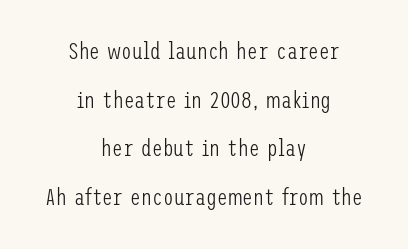
Q: Is the text bold? A: No.
Q: Is the text italic (slanted)? A: No, it is upright.
Q: Is the text underlined? A: No.
Q: How is the paragraph aligned? A: Centered.
Q: Is the spacing between letters normal or unusually wide? A: Normal.
Q: Is the spacing between lines tight, normal or loose? A: Loose.
